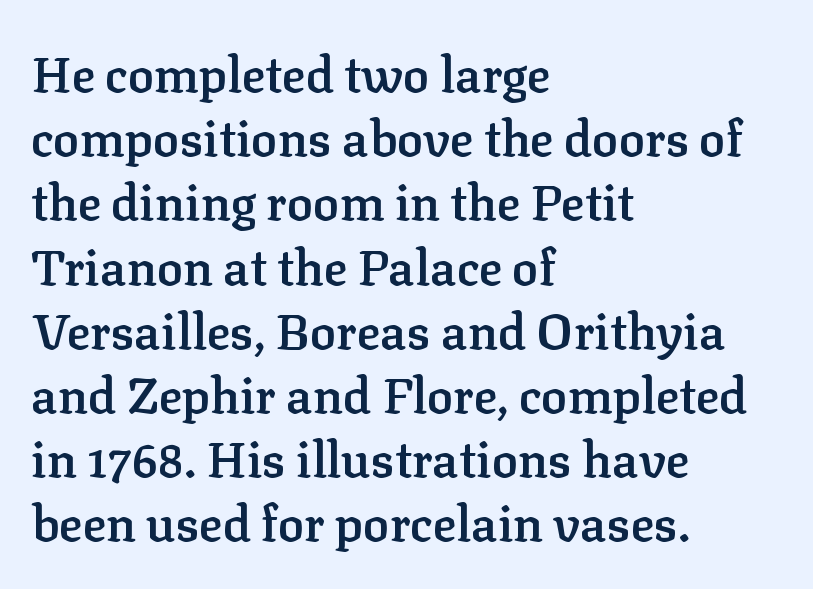
Q: Is the text bold? A: Semi-bold.
Q: Is the text italic (slanted)? A: No, it is upright.
Q: Is the typeface a serif or a sans-serif typeface? A: Serif.
Q: Is the text underlined? A: No.
Q: How is the paragraph aligned? A: Left-aligned.
Q: Is the spacing between letters normal or unusually wide? A: Normal.
Q: Is the spacing between lines tight, normal or loose? A: Normal.
Q: Width (condensed, normal, or wide)? A: Normal.
Q: Stroke contrast? A: Low.
Q: x-height? A: Medium.
Q: Monospaced? A: No.
